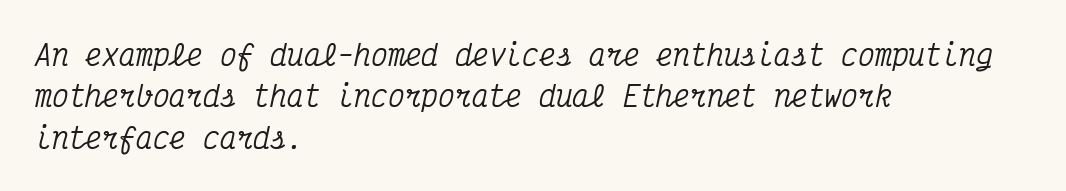
Q: Is the text italic (slanted)? A: Yes, it leans right by about 12 degrees.
Q: Is the typeface a serif or a sans-serif typeface? A: Serif.
Q: Is the text underlined? A: No.
Q: How is the paragraph aligned? A: Left-aligned.
Q: Is the spacing between letters normal or unusually wide? A: Normal.
Q: Is the spacing between lines tight, normal or loose? A: Normal.
Q: Width (condensed, normal, or wide)? A: Condensed.
Q: Stroke contrast? A: Medium.
Q: x-height? A: Medium.
Q: Monospaced? A: Yes.
